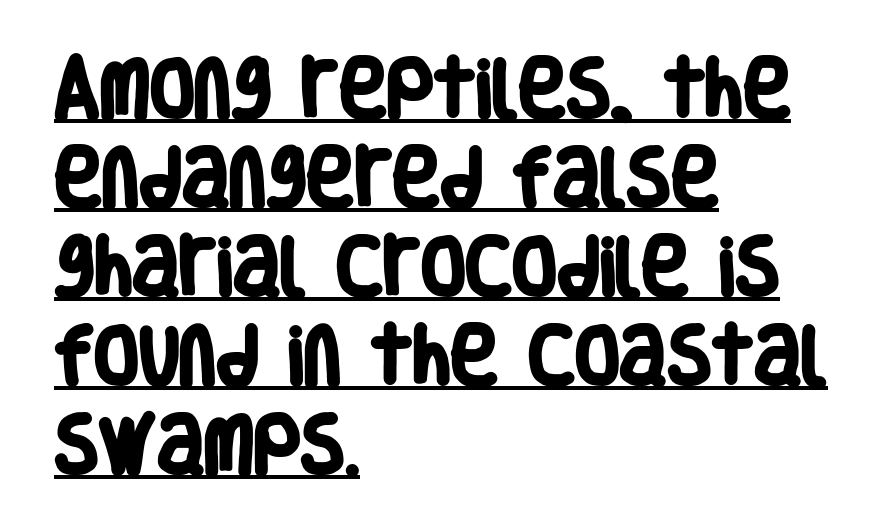
{"serif": "no", "bold": "yes", "weight": "heavy", "width": "condensed", "stroke_contrast": "low", "x_height": "large", "monospaced": "no", "underline": "yes", "align": "left", "line_spacing": "normal", "line_spacing_ratio": 1.37, "letter_spacing": "normal", "letter_spacing_em": 0.0, "glyph_px": 65}
